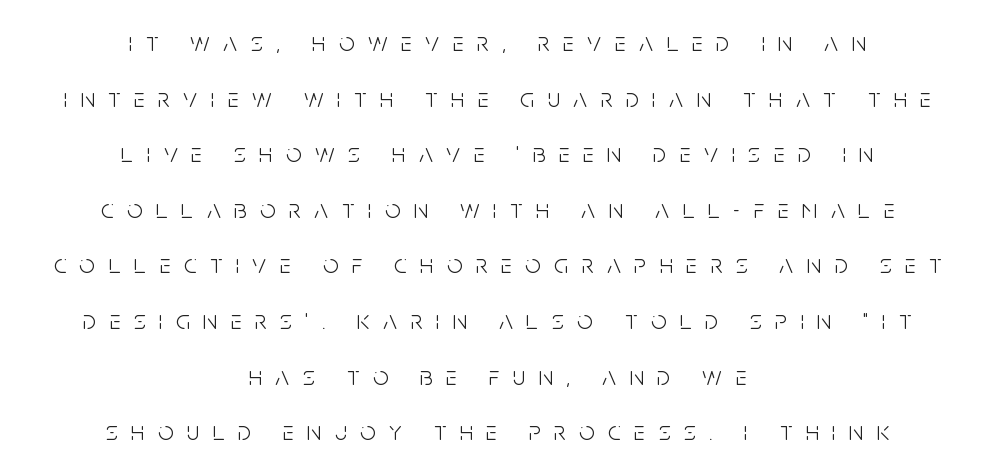
The image shows 27 px text type, upright; set centered, loose line spacing (2.06x), unusually wide letter spacing (+0.5 em), not underlined.
